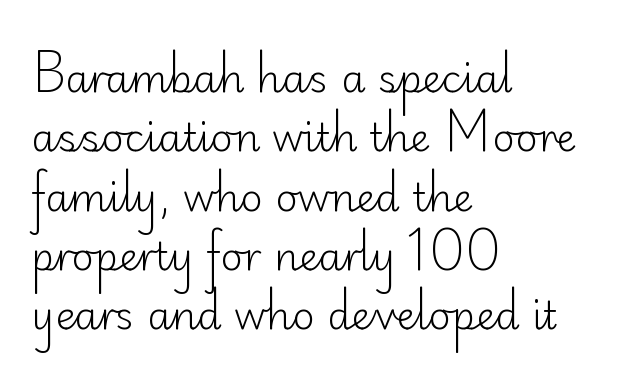
{"serif": "no", "italic": "no", "bold": "no", "weight": "light", "width": "normal", "stroke_contrast": "low", "x_height": "small", "monospaced": "no", "underline": "no", "align": "left", "line_spacing": "normal", "line_spacing_ratio": 1.52, "letter_spacing": "normal", "letter_spacing_em": 0.0, "glyph_px": 39}
